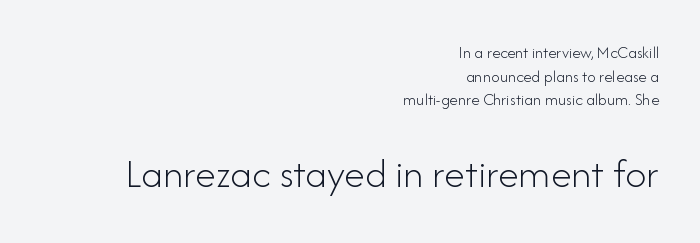
The letterforms sit shoulder to shoulder at normal distance. A typesetter would mark this as roman, not italic. Teacher's note: observe the even right margin — that is flush-right alignment. Nothing heavy about these letters — not bold at all.
